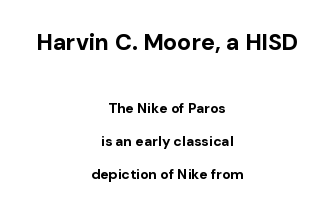
{"italic": "no", "bold": "yes", "underline": "no", "align": "center", "line_spacing": "loose", "line_spacing_ratio": 2.35, "letter_spacing": "normal", "letter_spacing_em": 0.0, "larger_block": "first", "size_ratio": 1.64, "glyph_px": 23}
